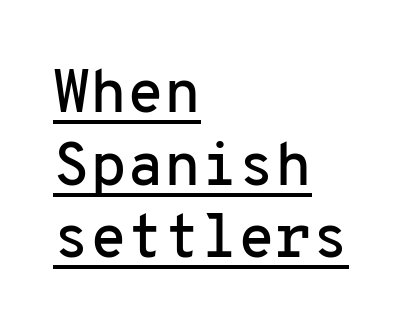
{"serif": "no", "italic": "no", "width": "normal", "stroke_contrast": "low", "x_height": "medium", "monospaced": "yes", "underline": "yes", "align": "left", "line_spacing_ratio": 1.21, "letter_spacing": "normal", "letter_spacing_em": 0.0, "glyph_px": 60}
